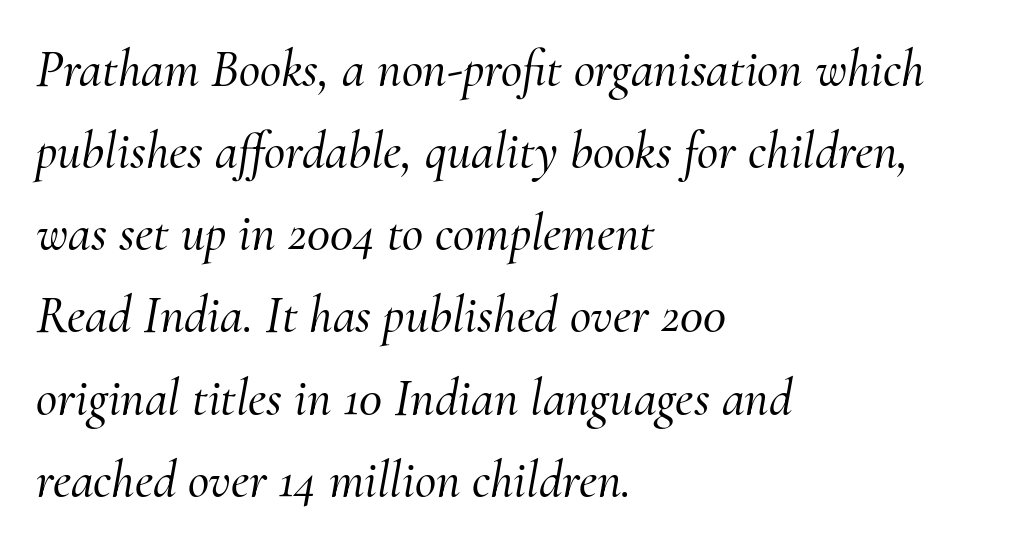
Q: Is the text italic (slanted)? A: Yes, it leans right by about 10 degrees.
Q: Is the typeface a serif or a sans-serif typeface? A: Serif.
Q: Is the text underlined? A: No.
Q: How is the paragraph aligned? A: Left-aligned.
Q: Is the spacing between letters normal or unusually wide? A: Normal.
Q: Is the spacing between lines tight, normal or loose? A: Normal.
Q: Width (condensed, normal, or wide)? A: Normal.
Q: Stroke contrast? A: Medium.
Q: x-height? A: Small.
Q: Monospaced? A: No.
